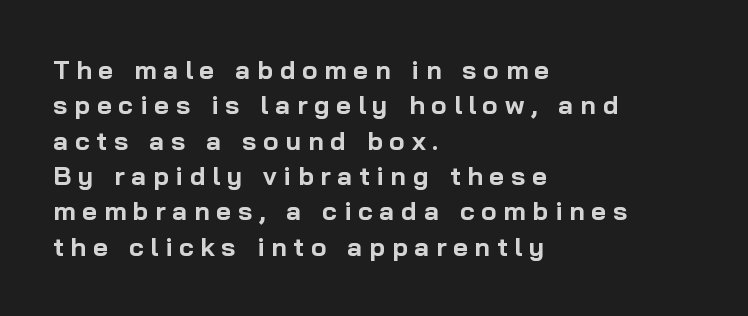
Q: Is the text bold? A: Yes.
Q: Is the text italic (slanted)? A: No, it is upright.
Q: Is the text underlined? A: No.
Q: How is the paragraph aligned? A: Left-aligned.
Q: Is the spacing between letters normal or unusually wide? A: Unusually wide.
Q: Is the spacing between lines tight, normal or loose? A: Normal.
